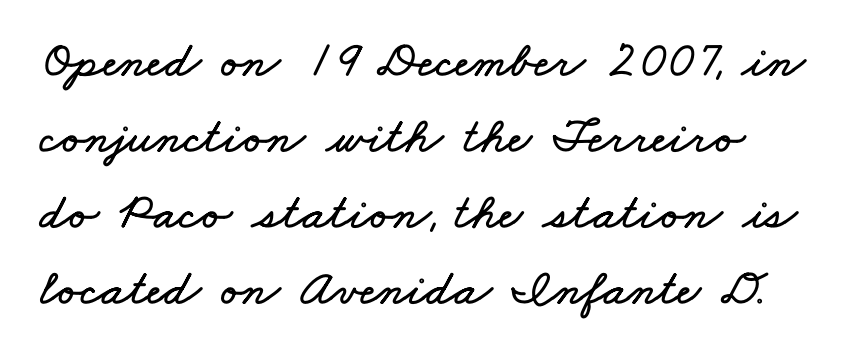
The image shows 51 px wide type; set normal line spacing (1.49x), normal letter spacing, not underlined; low stroke contrast and a small x-height.
